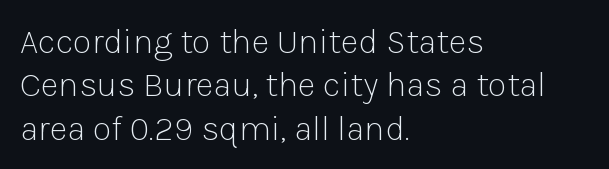
Does the lettering tilt? It doesn't — this is upright. The ragged edge is on the right, which tells us the setting is flush left. The typeface has the unassuming heft of standard copy or less. The words here are not underlined.
